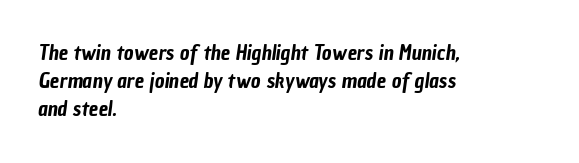
Q: Is the text underlined? A: No.
Q: How is the paragraph aligned? A: Left-aligned.
Q: Is the spacing between letters normal or unusually wide? A: Normal.
Q: Is the spacing between lines tight, normal or loose? A: Normal.
